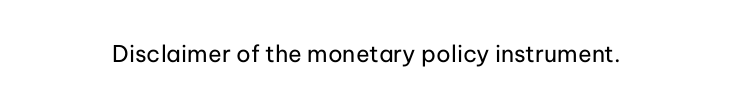
{"italic": "no", "bold": "no", "underline": "no", "letter_spacing": "normal", "letter_spacing_em": 0.0, "glyph_px": 23}
